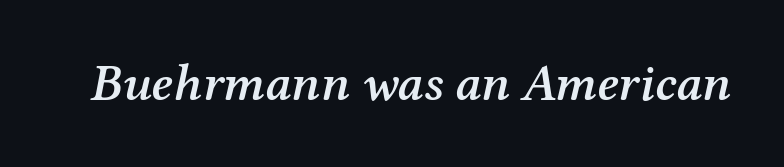
{"serif": "yes", "italic": "yes", "lean": "right", "slant_degrees": 12, "bold": "semi", "weight": "semibold", "width": "normal", "stroke_contrast": "medium", "x_height": "medium", "monospaced": "no", "underline": "no", "letter_spacing": "normal", "letter_spacing_em": 0.0, "glyph_px": 51}
